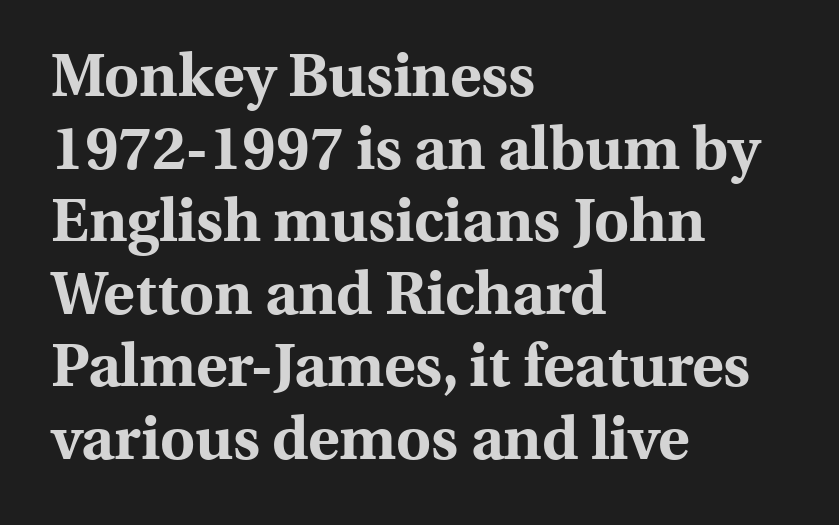
{"serif": "yes", "italic": "no", "bold": "yes", "weight": "bold", "width": "normal", "x_height": "medium", "monospaced": "no", "underline": "no", "align": "left", "line_spacing_ratio": 1.21, "letter_spacing": "normal", "letter_spacing_em": 0.0, "glyph_px": 60}
